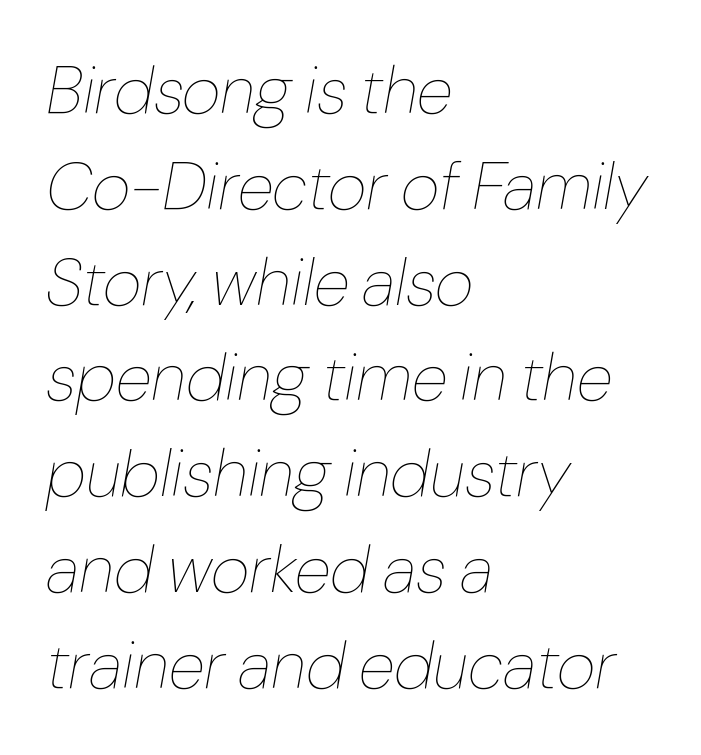
Q: Is the text bold? A: No.
Q: Is the text italic (slanted)? A: Yes, it leans right by about 10 degrees.
Q: Is the text underlined? A: No.
Q: How is the paragraph aligned? A: Left-aligned.
Q: Is the spacing between letters normal or unusually wide? A: Normal.
Q: Is the spacing between lines tight, normal or loose? A: Normal.
Q: Width (condensed, normal, or wide)? A: Normal.
Q: Stroke contrast? A: Low.
Q: x-height? A: Medium.
Q: Monospaced? A: No.
